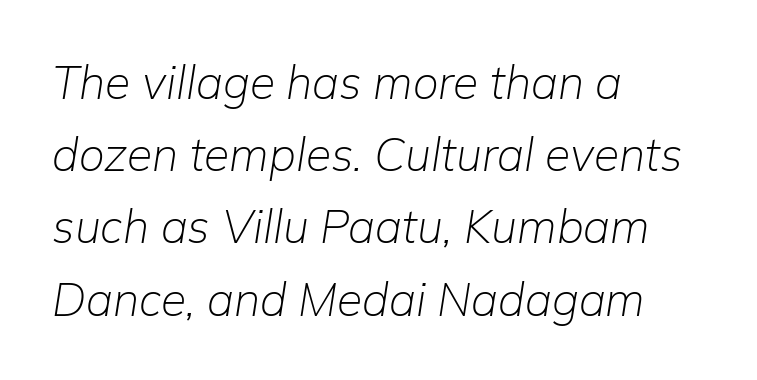
Q: Is the text bold? A: No.
Q: Is the text italic (slanted)? A: Yes, it leans right by about 9 degrees.
Q: Is the text underlined? A: No.
Q: How is the paragraph aligned? A: Left-aligned.
Q: Is the spacing between letters normal or unusually wide? A: Normal.
Q: Is the spacing between lines tight, normal or loose? A: Normal.
Q: Width (condensed, normal, or wide)? A: Normal.
Q: Stroke contrast? A: Low.
Q: x-height? A: Medium.
Q: Monospaced? A: No.
